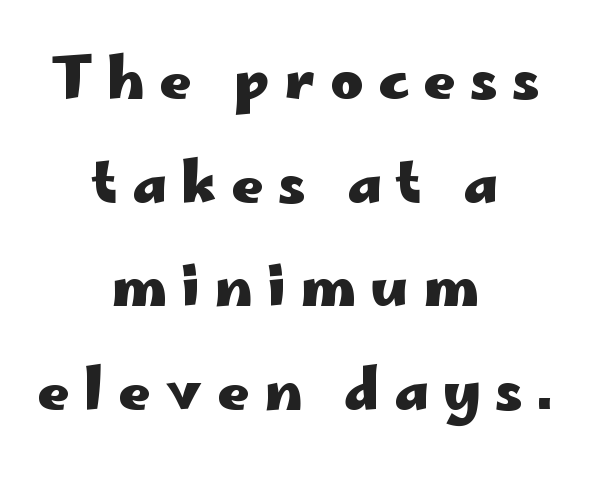
Q: Is the text bold? A: Yes.
Q: Is the text italic (slanted)? A: No, it is upright.
Q: Is the typeface a serif or a sans-serif typeface? A: Sans-serif.
Q: Is the text underlined? A: No.
Q: How is the paragraph aligned? A: Centered.
Q: Is the spacing between letters normal or unusually wide? A: Unusually wide.
Q: Width (condensed, normal, or wide)? A: Wide.
Q: Stroke contrast? A: Low.
Q: x-height? A: Small.
Q: Monospaced? A: No.
